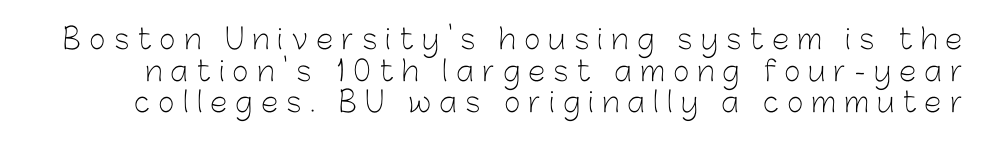
Q: Is the text bold? A: No.
Q: Is the text italic (slanted)? A: No, it is upright.
Q: Is the typeface a serif or a sans-serif typeface? A: Sans-serif.
Q: Is the text underlined? A: No.
Q: Is the spacing between letters normal or unusually wide? A: Unusually wide.
Q: Is the spacing between lines tight, normal or loose? A: Tight.
Q: Width (condensed, normal, or wide)? A: Normal.
Q: Stroke contrast? A: Low.
Q: x-height? A: Medium.
Q: Monospaced? A: No.
